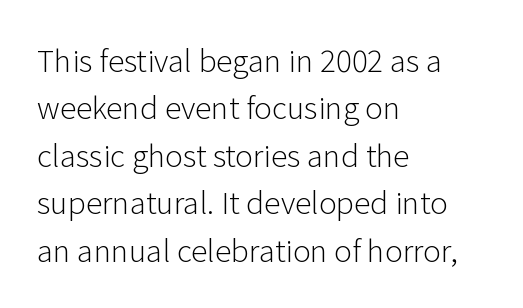
{"serif": "no", "italic": "no", "bold": "no", "weight": "light", "width": "normal", "stroke_contrast": "low", "x_height": "medium", "monospaced": "no", "underline": "no", "align": "left", "line_spacing": "normal", "line_spacing_ratio": 1.58, "letter_spacing": "normal", "letter_spacing_em": 0.0, "glyph_px": 30}
